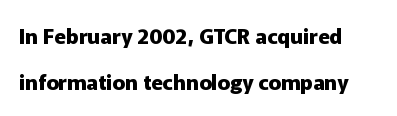
{"italic": "no", "bold": "yes", "underline": "no", "align": "left", "line_spacing": "loose", "line_spacing_ratio": 2.17, "letter_spacing": "normal", "letter_spacing_em": 0.0, "glyph_px": 21}
